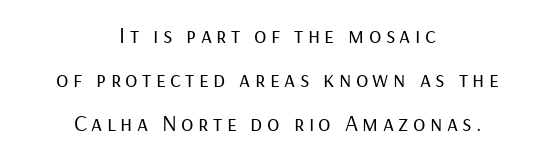
Casual observation: everything's sitting right in the middle. Is there any slant? The stems are plumb. Interline gaps are noticeably wide in this sample. Nothing heavy about these letters — not bold at all. Just letters on the line, the space beneath them empty.
